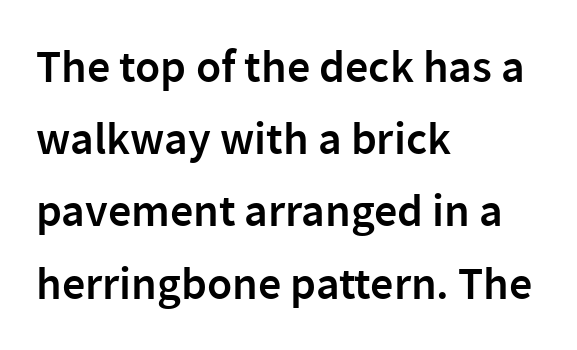
The image shows 46 px semibold sans-serif type, upright; set left-aligned, normal line spacing (1.57x), normal letter spacing, not underlined; low stroke contrast and a medium x-height.
